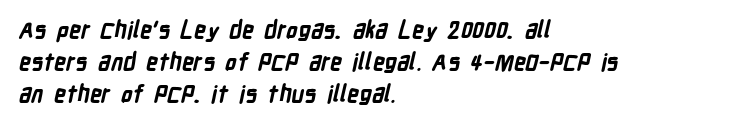
Q: Is the text bold? A: Yes.
Q: Is the text underlined? A: No.
Q: How is the paragraph aligned? A: Left-aligned.
Q: Is the spacing between letters normal or unusually wide? A: Normal.
Q: Is the spacing between lines tight, normal or loose? A: Normal.
